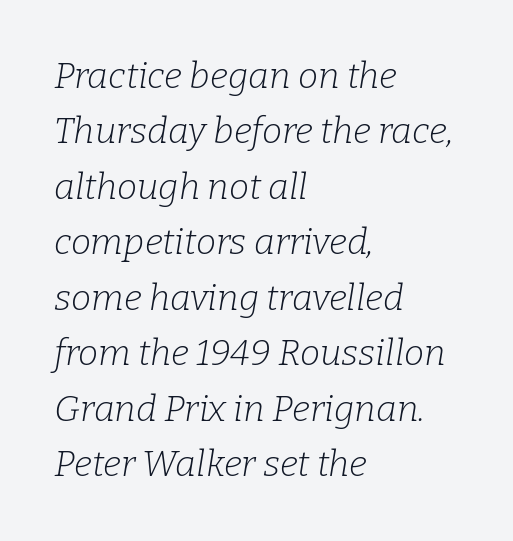
The image shows 36 px light serif type, italic (leaning right); set left-aligned, normal line spacing (1.54x), normal letter spacing, not underlined; low stroke contrast and a medium x-height.
